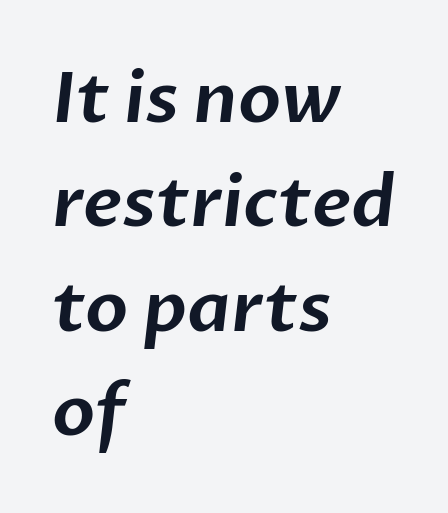
Inter-character spacing is left at the font's built-in metrics. Each line starts at the same left margin while the right side varies. Quick note: underline off. Compared with typical paragraphs, the rows here are spaced about the same. Does the type have serifs? No, each stem ends abruptly.
